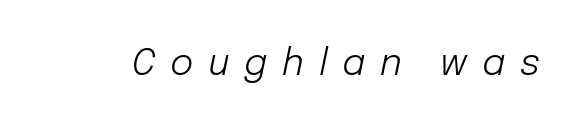
{"italic": "yes", "lean": "right", "slant_degrees": 12, "bold": "no", "weight": "light", "width": "normal", "stroke_contrast": "low", "x_height": "medium", "monospaced": "no", "underline": "no", "letter_spacing": "wide", "letter_spacing_em": 0.41, "glyph_px": 36}
